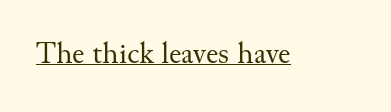
Q: Is the text bold? A: No.
Q: Is the text italic (slanted)? A: No, it is upright.
Q: Is the typeface a serif or a sans-serif typeface? A: Serif.
Q: Is the text underlined? A: Yes.
Q: Is the spacing between letters normal or unusually wide? A: Normal.
Q: Width (condensed, normal, or wide)? A: Normal.
Q: Stroke contrast? A: Medium.
Q: x-height? A: Small.
Q: Monospaced? A: No.
